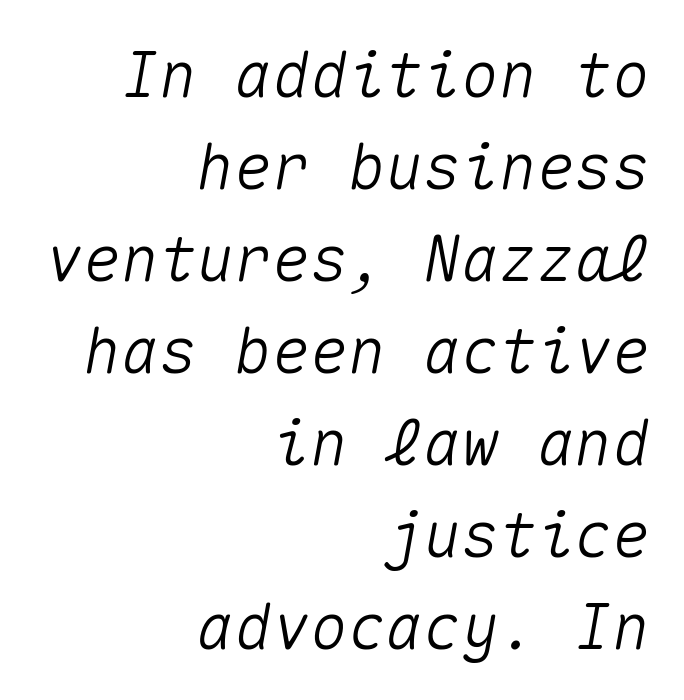
Q: Is the text italic (slanted)? A: Yes, it leans right by about 10 degrees.
Q: Is the text underlined? A: No.
Q: How is the paragraph aligned? A: Right-aligned.
Q: Is the spacing between letters normal or unusually wide? A: Normal.
Q: Is the spacing between lines tight, normal or loose? A: Normal.
Q: Width (condensed, normal, or wide)? A: Normal.
Q: Stroke contrast? A: Medium.
Q: x-height? A: Medium.
Q: Monospaced? A: Yes.
